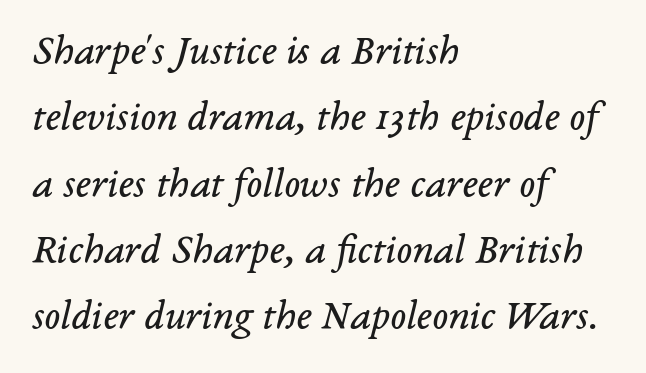
The rendering applies a slant to the glyphs. Character widths vary here, with narrow letters taking less room than wide ones. Stem width sits at or under what a default text font uses. The ragged edge is on the right, which tells us the setting is flush left. The typeface chosen for these lines features serifs.
